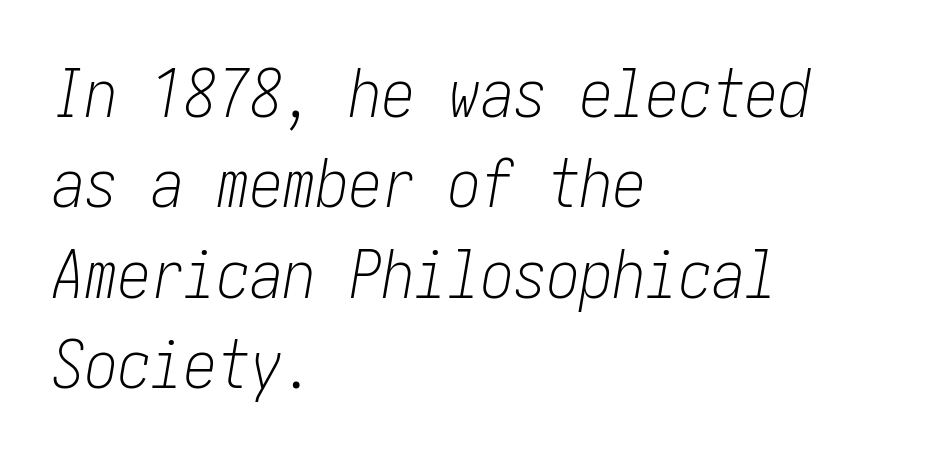
No chunkiness to these letters — they're not bold. The type is set solid horizontally, with unmodified tracking. The lines sit at an ordinary, default distance from one another. The axis of the letterforms is tilted away from vertical.
